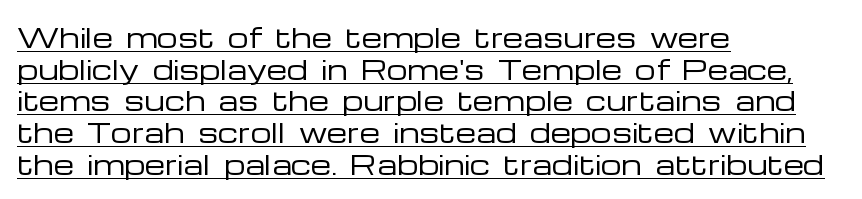
Does the lettering tilt? It doesn't — this is upright. The passage shown is underscored from start to finish. These lines are set flush left with a ragged right edge. Unbolded letterforms with no extra heft.
